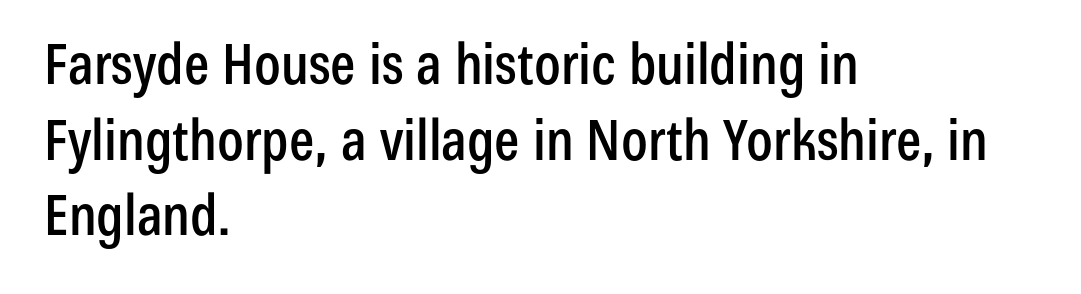
{"serif": "no", "italic": "no", "width": "condensed", "stroke_contrast": "low", "x_height": "medium", "monospaced": "no", "underline": "no", "align": "left", "line_spacing": "normal", "line_spacing_ratio": 1.35, "letter_spacing": "normal", "letter_spacing_em": 0.0, "glyph_px": 56}
